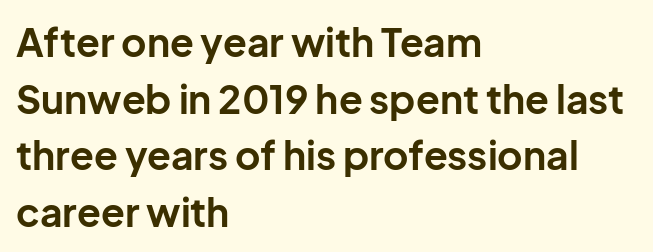
Q: Is the text bold? A: Yes.
Q: Is the text italic (slanted)? A: No, it is upright.
Q: Is the typeface a serif or a sans-serif typeface? A: Sans-serif.
Q: Is the text underlined? A: No.
Q: How is the paragraph aligned? A: Left-aligned.
Q: Is the spacing between letters normal or unusually wide? A: Normal.
Q: Is the spacing between lines tight, normal or loose? A: Normal.
Q: Width (condensed, normal, or wide)? A: Normal.
Q: Stroke contrast? A: Low.
Q: x-height? A: Medium.
Q: Monospaced? A: No.
